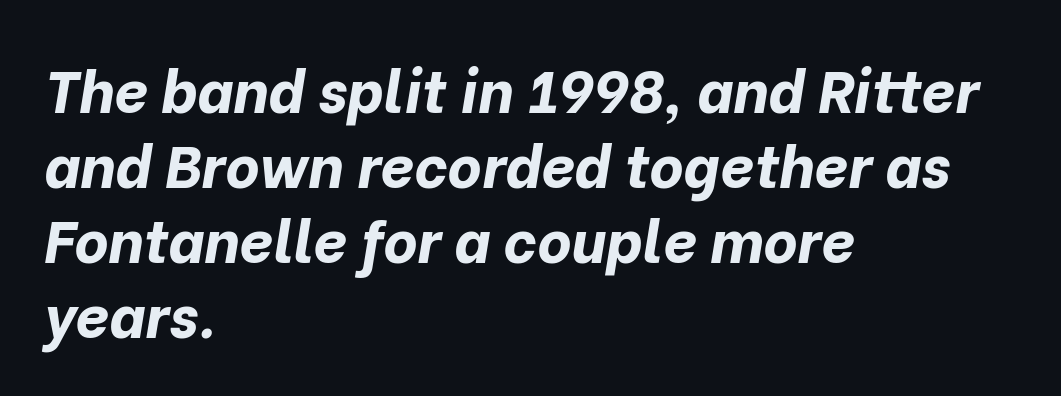
{"italic": "yes", "lean": "right", "slant_degrees": 10, "bold": "yes", "weight": "bold", "width": "normal", "stroke_contrast": "low", "x_height": "medium", "monospaced": "no", "underline": "no", "align": "left", "line_spacing": "normal", "line_spacing_ratio": 1.27, "letter_spacing": "normal", "letter_spacing_em": 0.0, "glyph_px": 59}
